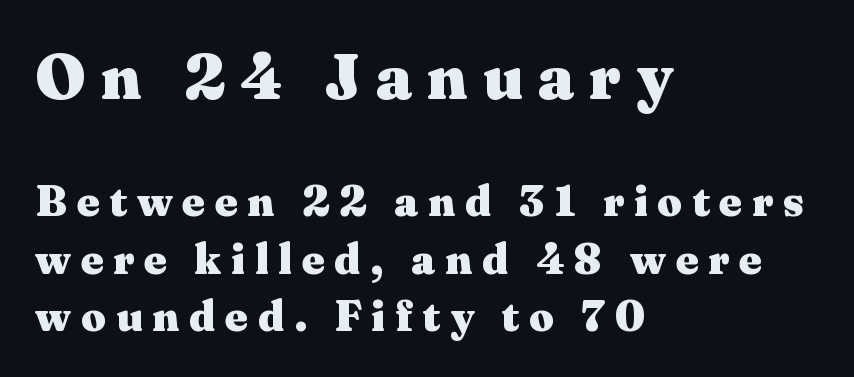
{"serif": "yes", "italic": "no", "bold": "yes", "weight": "heavy", "width": "wide", "stroke_contrast": "medium", "x_height": "medium", "monospaced": "no", "underline": "no", "align": "left", "line_spacing": "normal", "line_spacing_ratio": 1.33, "letter_spacing": "wide", "letter_spacing_em": 0.23, "larger_block": "first", "size_ratio": 1.51, "glyph_px": 65}
